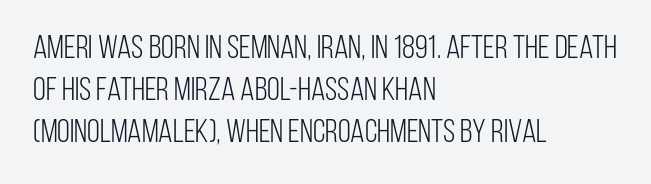
The image shows 33 px light, condensed sans-serif type, upright; set left-aligned, normal line spacing (1.27x), normal letter spacing, not underlined; low stroke contrast and a large x-height.
